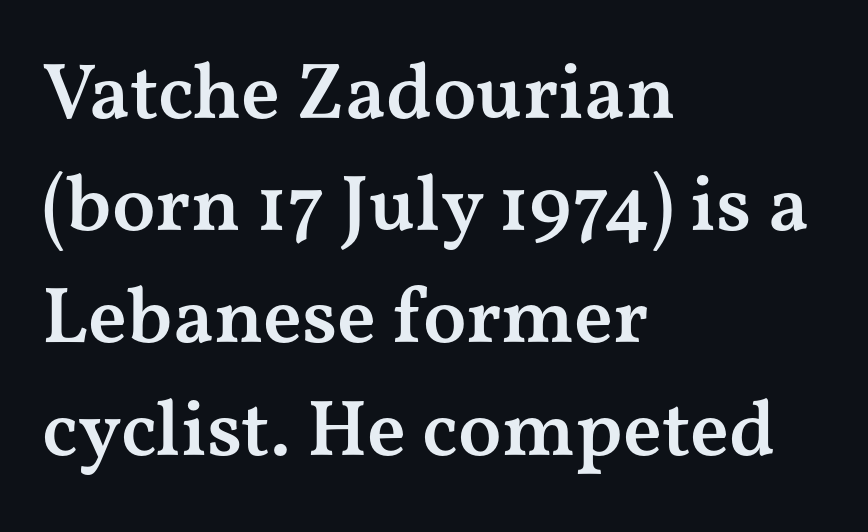
{"serif": "yes", "italic": "no", "bold": "semi", "weight": "semibold", "width": "wide", "stroke_contrast": "medium", "x_height": "medium", "monospaced": "no", "underline": "no", "align": "left", "line_spacing": "normal", "line_spacing_ratio": 1.42, "letter_spacing": "normal", "letter_spacing_em": 0.0, "glyph_px": 79}
